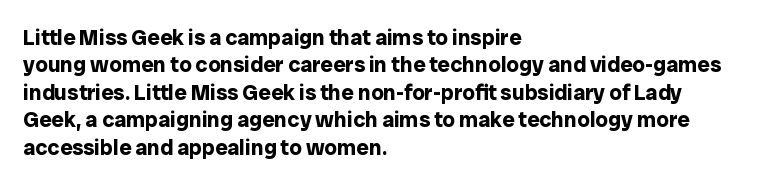
Q: Is the text bold? A: Yes.
Q: Is the text italic (slanted)? A: No, it is upright.
Q: Is the text underlined? A: No.
Q: How is the paragraph aligned? A: Left-aligned.
Q: Is the spacing between letters normal or unusually wide? A: Normal.
Q: Is the spacing between lines tight, normal or loose? A: Normal.
